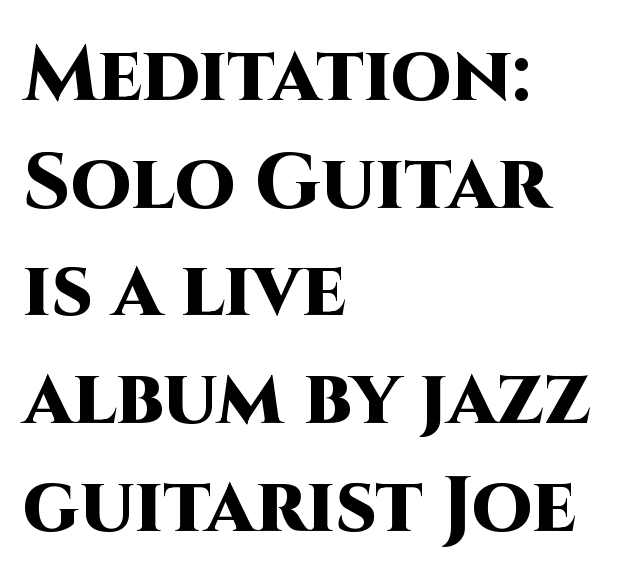
The image shows 78 px heavy sans-serif type, upright; set left-aligned, normal line spacing (1.38x), normal letter spacing, not underlined; high stroke contrast and a large x-height.
